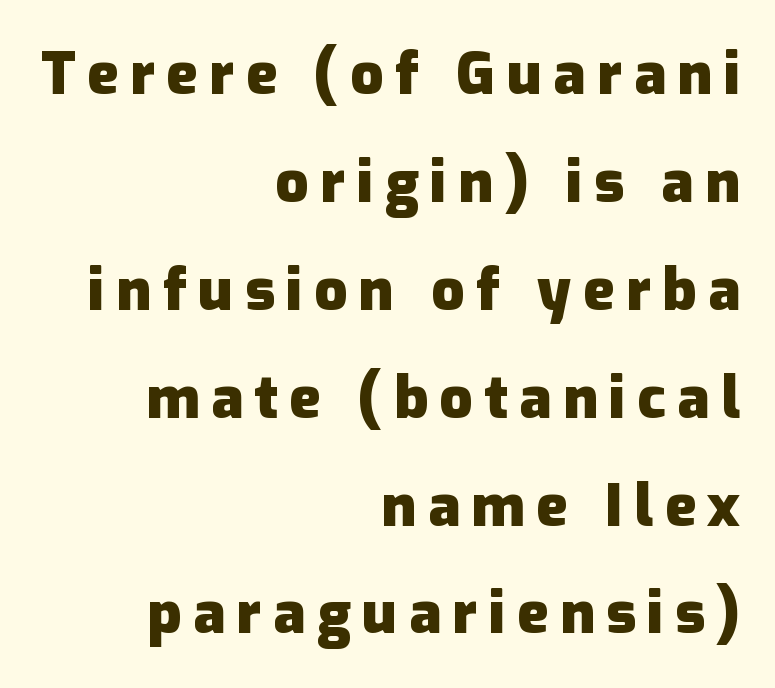
The text block is weighted toward the right margin, trailing off unevenly leftward. Quick note: not italic, upright. What weight is shown? A full bold with thick strokes. The foot of each line stays bare and open. You could only call the tracking loose — the letters float apart. The letters advance in unequal steps, a hallmark of proportional type.
